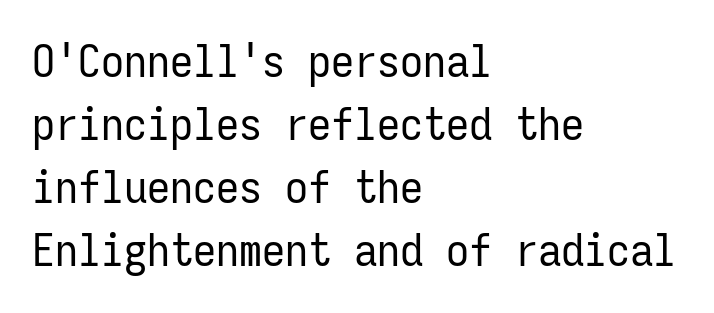
Each letter, wide or thin by design, is forced into the same width here. Does the type have serifs? No, each stem ends abruptly. A typesetter would mark this as roman, not italic. A typesetter would call this leading conventional body-copy spacing. Weight: regular or lighter.
